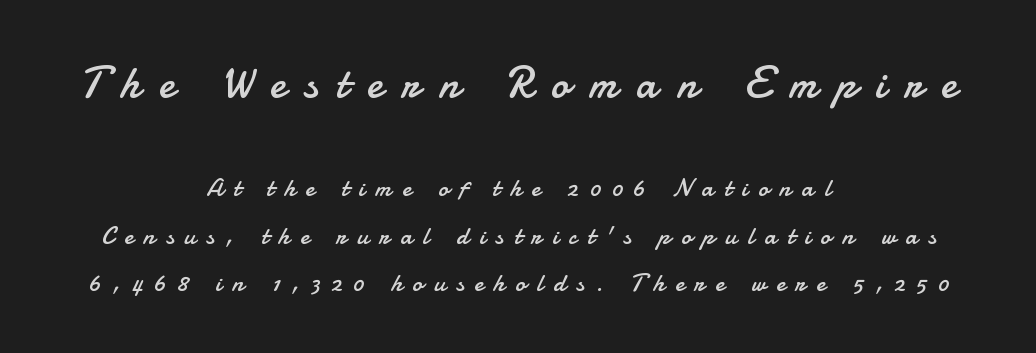
Q: Is the text bold? A: No.
Q: Is the text italic (slanted)? A: Yes.
Q: Is the typeface a serif or a sans-serif typeface? A: Sans-serif.
Q: Is the text underlined? A: No.
Q: How is the paragraph aligned? A: Centered.
Q: Is the spacing between letters normal or unusually wide? A: Unusually wide.
Q: Which block of text is set in a larger size, the first (top) or the second (bottom)? A: The first (top) one.
Q: Width (condensed, normal, or wide)? A: Normal.
Q: Stroke contrast? A: Low.
Q: x-height? A: Small.
Q: Monospaced? A: No.
